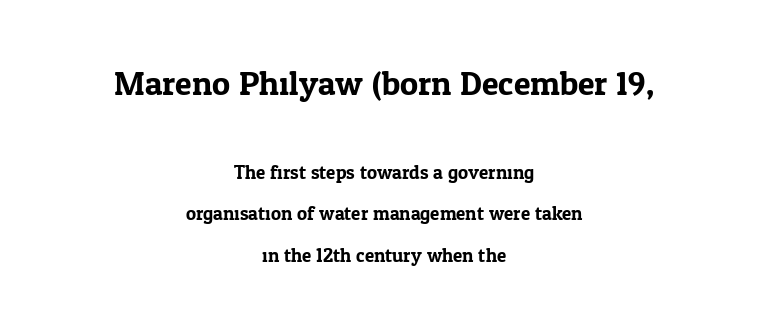
{"serif": "yes", "italic": "no", "width": "normal", "stroke_contrast": "low", "x_height": "medium", "monospaced": "no", "underline": "no", "align": "center", "line_spacing": "loose", "line_spacing_ratio": 2.19, "letter_spacing": "normal", "letter_spacing_em": 0.0, "larger_block": "first", "size_ratio": 1.79, "glyph_px": 34}
